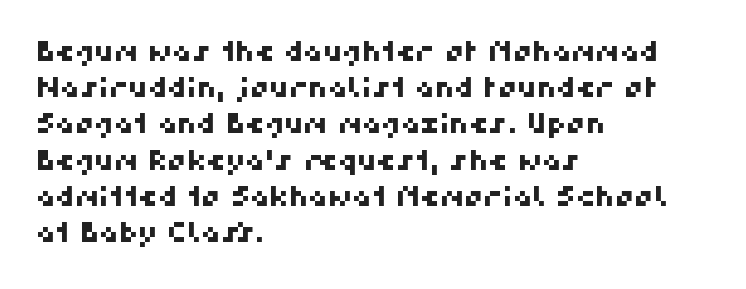
The image shows 27 px text type; set left-aligned, normal line spacing (1.34x), normal letter spacing, not underlined.
